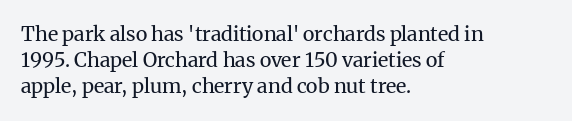
Q: Is the text bold? A: No.
Q: Is the text italic (slanted)? A: No, it is upright.
Q: Is the text underlined? A: No.
Q: How is the paragraph aligned? A: Left-aligned.
Q: Is the spacing between letters normal or unusually wide? A: Normal.
Q: Is the spacing between lines tight, normal or loose? A: Normal.
